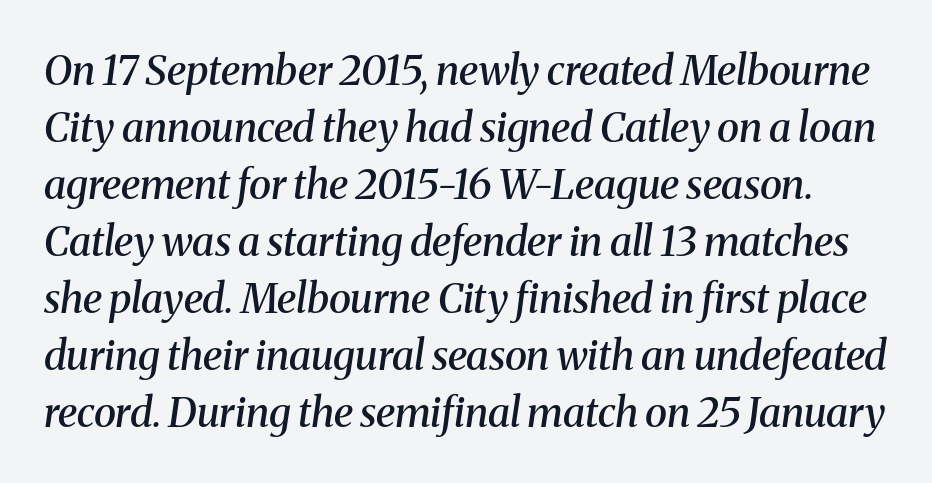
Here the glyphs are tracked normally, forming tight word shapes. A clean baseline with only descenders dipping below it. These lines carry some extra weight — a demibold, not a full bold. The text carries the slant typical of an italic or oblique font. Stroke terminals: seriffed.
